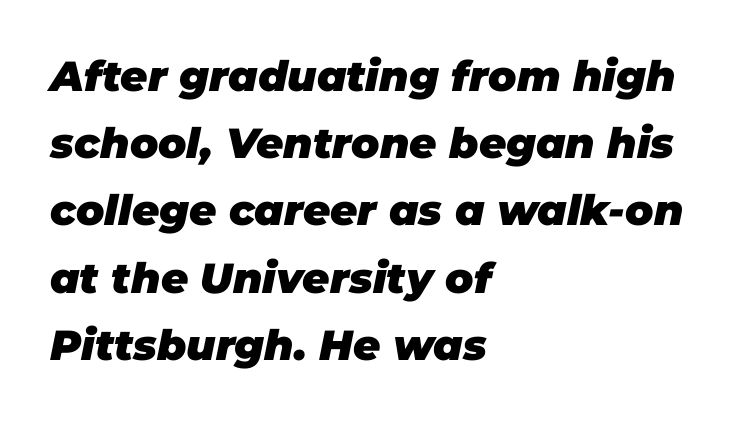
There's an unmistakable incline to the writing here. Caption: standard tracking, unaltered. The baseline area is clear. Rows of type keep a routine distance in the vertical direction. This sample is left-justified, so line endings fall wherever the words run out. You could not count columns in this text — the font is proportionally spaced.
